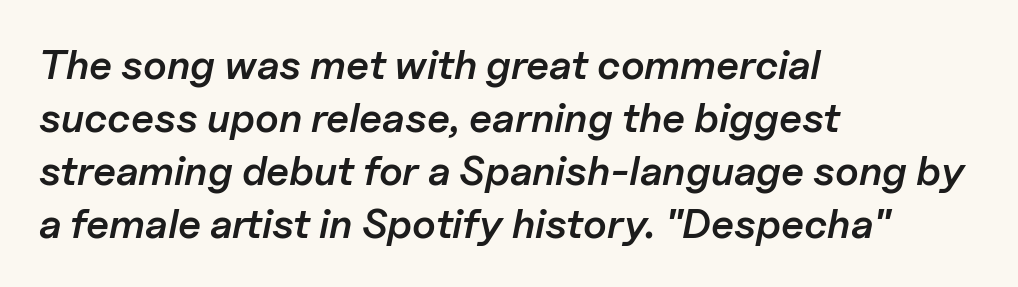
If you drew a line through each stem, it would be angled. A bit beefed up — I'd call it semibold rather than bold. Spacing verdict: proportional, widths tailored to each character. If you drew a ruler down the left edge, every line would touch it.
